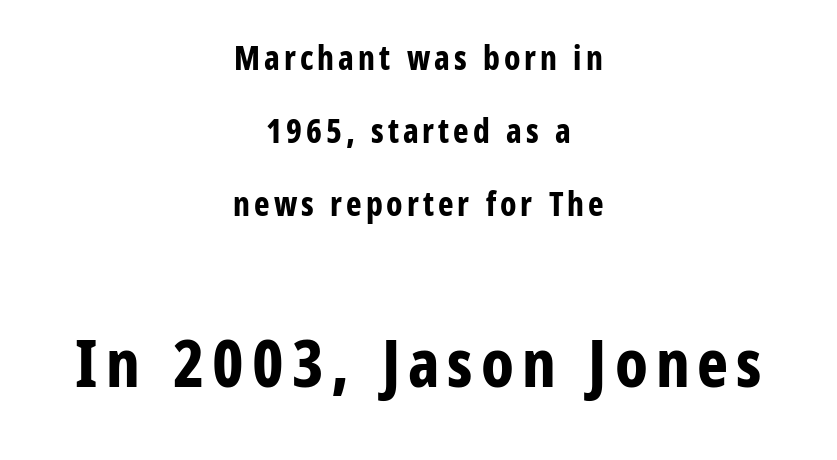
Proportional: the letters do not fall into vertical columns. This rendering employs a face without finishing strokes, i.e., a sans-serif. Line starts and ends both wander, symmetrically. Upright lettering throughout. Descenders hang freely into open space. Typographic density is high because the face is bold.
